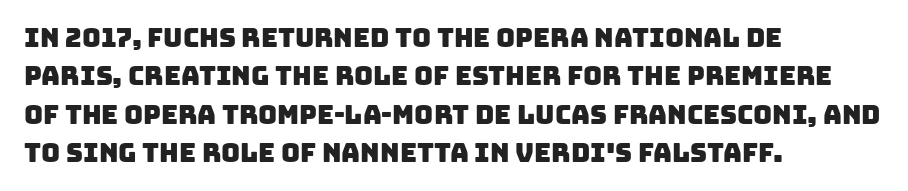
This rendering uses left alignment, leaving the right contour irregular. The zone under the glyphs is completely vacant. This block has exactly the height ordinary leading produces. You could call the tracking neutral — neither tight nor loose.
